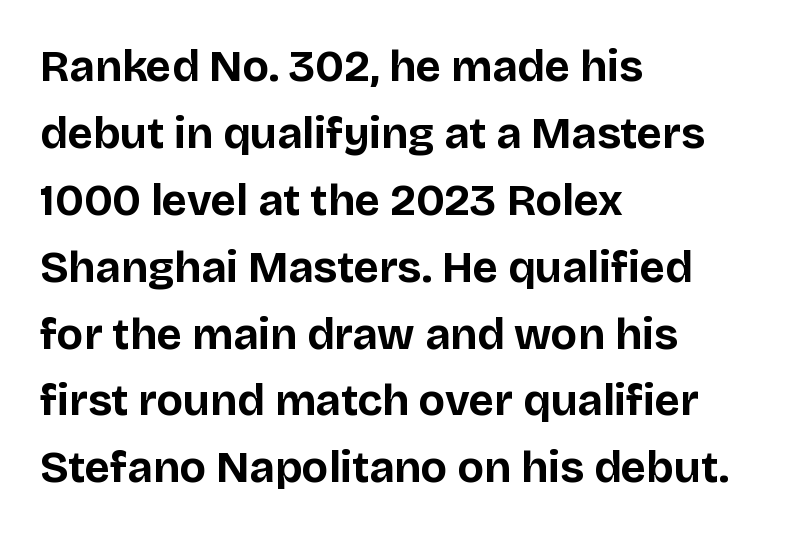
Q: Is the text bold? A: Yes.
Q: Is the text italic (slanted)? A: No, it is upright.
Q: Is the typeface a serif or a sans-serif typeface? A: Sans-serif.
Q: Is the text underlined? A: No.
Q: How is the paragraph aligned? A: Left-aligned.
Q: Is the spacing between letters normal or unusually wide? A: Normal.
Q: Is the spacing between lines tight, normal or loose? A: Normal.
Q: Width (condensed, normal, or wide)? A: Normal.
Q: Stroke contrast? A: Low.
Q: x-height? A: Large.
Q: Monospaced? A: No.
